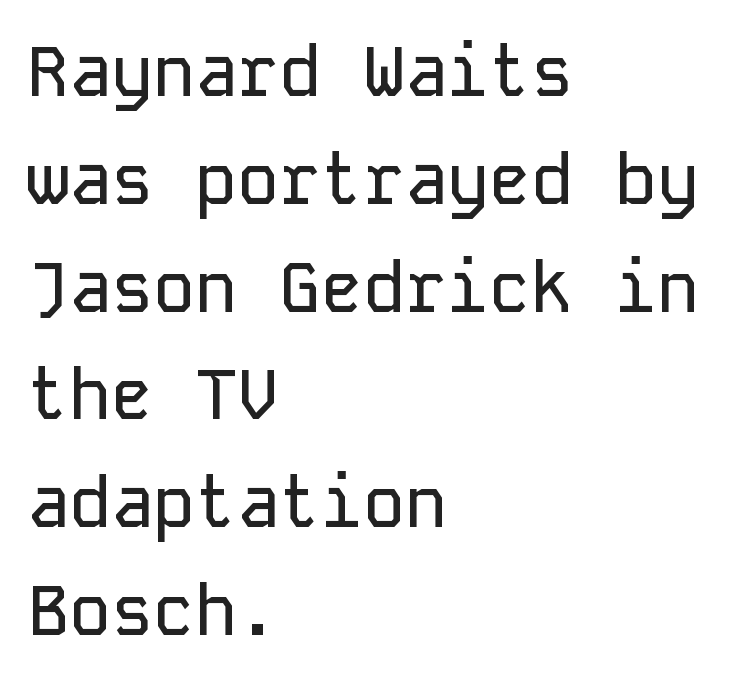
The strip under each line holds only bare page. Inter-character spacing is left at the font's built-in metrics. The space between consecutive lines is moderate. Posture: vertical. The rendering anchors every line to the left-hand side. These lines are composed in type without serifs.
